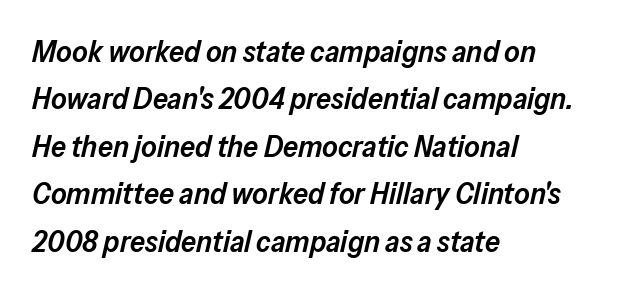
In terms of posture, this sample is oblique. These lines are rendered in a variable-pitch font. This block has exactly the height ordinary leading produces. No word sits above an underline. Heft: intermediate — a semibold. This rendering uses left alignment, leaving the right contour irregular.
